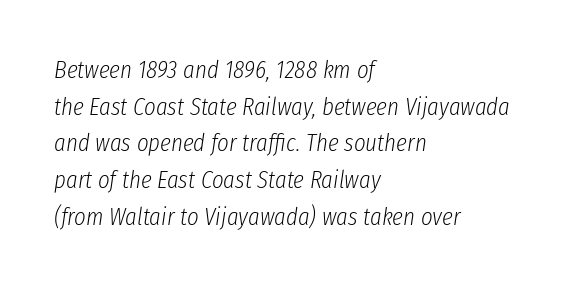
{"italic": "yes", "lean": "right", "slant_degrees": 8, "bold": "no", "underline": "no", "align": "left", "line_spacing": "normal", "line_spacing_ratio": 1.47, "letter_spacing": "normal", "letter_spacing_em": 0.0, "glyph_px": 25}
